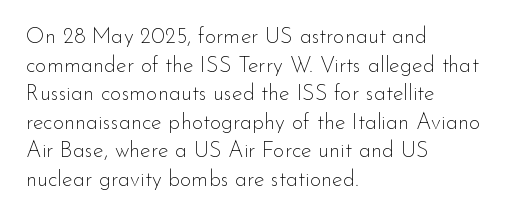
Q: Is the text bold? A: No.
Q: Is the text italic (slanted)? A: No, it is upright.
Q: Is the text underlined? A: No.
Q: How is the paragraph aligned? A: Left-aligned.
Q: Is the spacing between letters normal or unusually wide? A: Normal.
Q: Is the spacing between lines tight, normal or loose? A: Normal.
